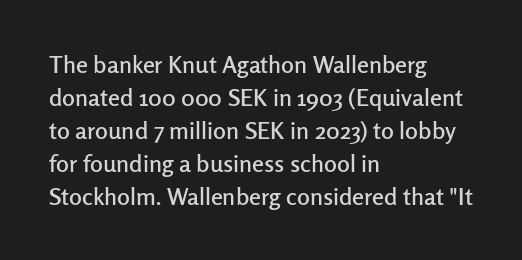
The type sits square on the baseline with zero lean. Students, observe: this is what conventionally led text looks like. Notice how the passage keeps a crisp vertical edge on the left only. Lines of text with bare space underneath.
